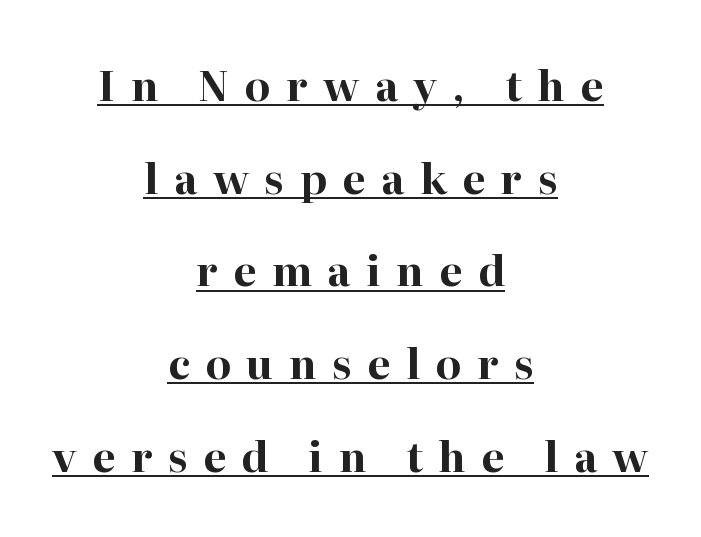
The image shows 41 px bold serif type, upright; set centered, loose line spacing (2.26x), unusually wide letter spacing (+0.38 em), underlined; high stroke contrast and a medium x-height.
